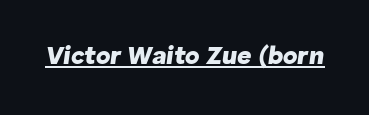
{"italic": "yes", "lean": "right", "slant_degrees": 8, "bold": "yes", "underline": "yes", "letter_spacing": "normal", "letter_spacing_em": 0.0, "glyph_px": 25}
